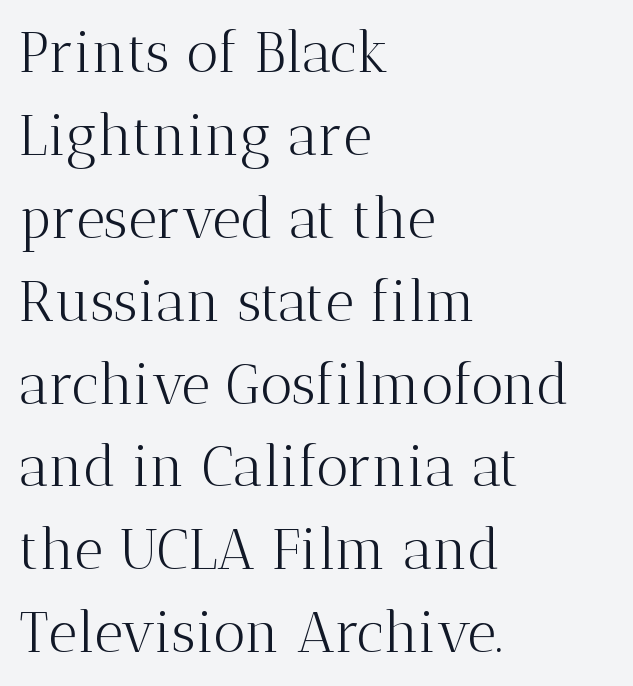
{"serif": "yes", "italic": "no", "bold": "no", "weight": "light", "width": "normal", "stroke_contrast": "medium", "x_height": "medium", "monospaced": "no", "underline": "no", "align": "left", "line_spacing": "normal", "line_spacing_ratio": 1.48, "letter_spacing": "normal", "letter_spacing_em": 0.0, "glyph_px": 56}
